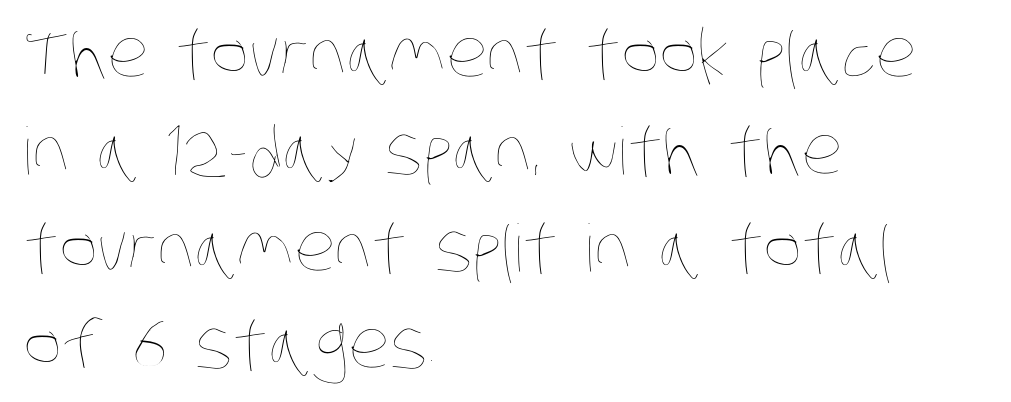
The rendering keeps characters at their native spacing. The typeface has the unassuming heft of standard copy or less. The ragged edge is on the right, which tells us the setting is flush left. Reading down the column, the eye jumps a familiar distance to each next line. These lines are rendered in a variable-pitch font.
